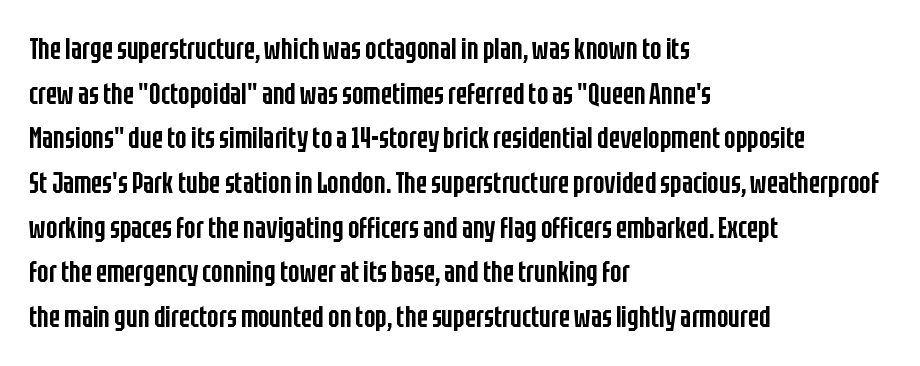
The image shows 30 px semibold, condensed sans-serif type, upright; set left-aligned, normal line spacing (1.49x), normal letter spacing, not underlined; low stroke contrast and a large x-height.
